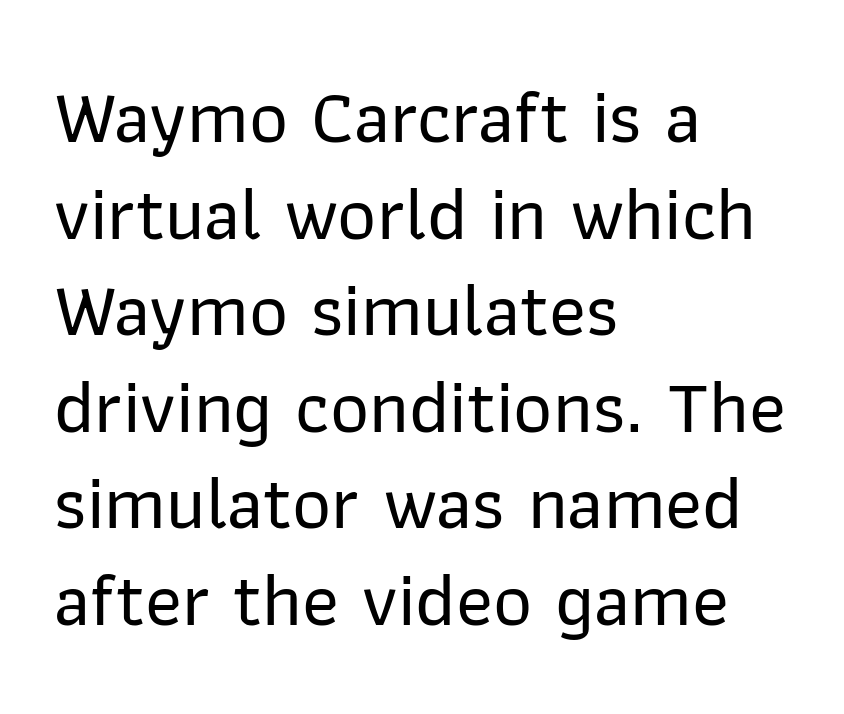
{"serif": "no", "italic": "no", "width": "normal", "stroke_contrast": "low", "x_height": "medium", "monospaced": "no", "underline": "no", "align": "left", "line_spacing": "normal", "line_spacing_ratio": 1.27, "letter_spacing": "normal", "letter_spacing_em": 0.0, "glyph_px": 76}
